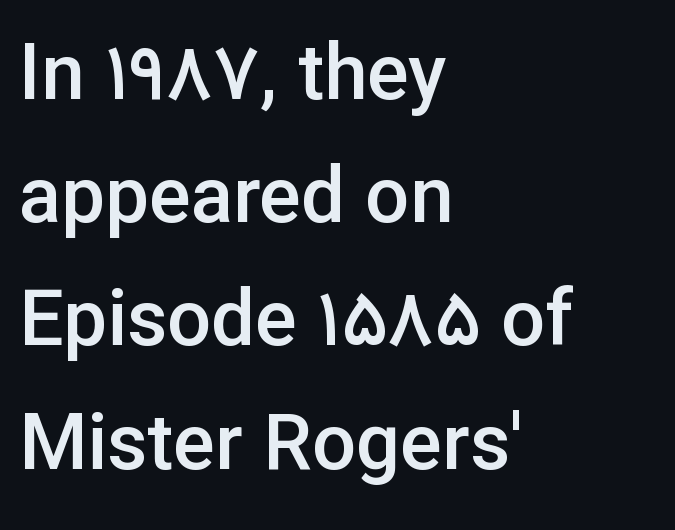
The image shows 78 px semibold sans-serif type, upright; set left-aligned, normal line spacing (1.58x), normal letter spacing, not underlined; low stroke contrast and a medium x-height.
